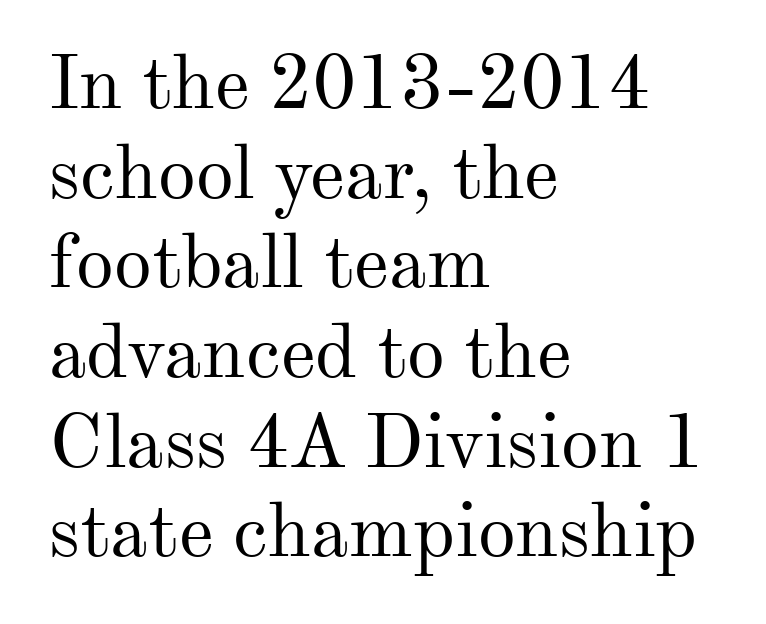
{"serif": "yes", "italic": "no", "bold": "no", "weight": "regular", "width": "normal", "stroke_contrast": "medium", "x_height": "small", "monospaced": "no", "underline": "no", "align": "left", "line_spacing_ratio": 1.18, "letter_spacing": "normal", "letter_spacing_em": 0.0, "glyph_px": 76}
